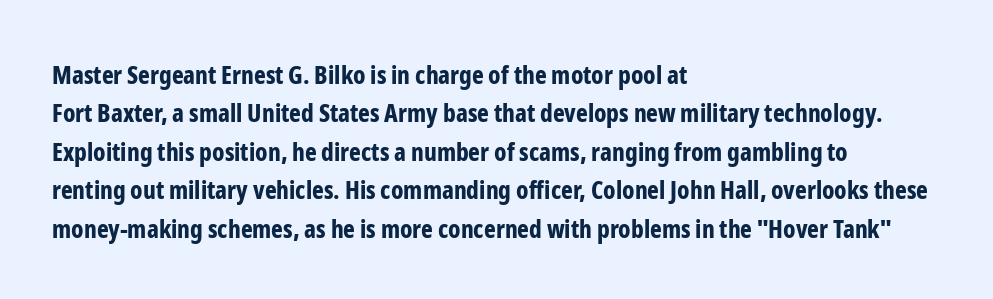
Q: Is the text bold? A: Yes.
Q: Is the text italic (slanted)? A: No, it is upright.
Q: Is the text underlined? A: No.
Q: How is the paragraph aligned? A: Left-aligned.
Q: Is the spacing between letters normal or unusually wide? A: Normal.
Q: Is the spacing between lines tight, normal or loose? A: Normal.
